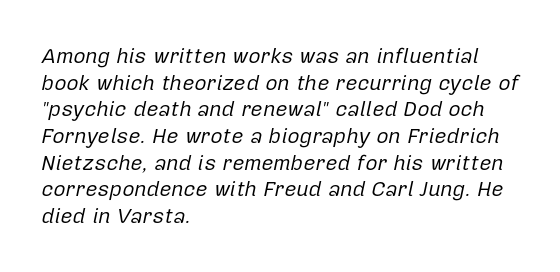
The image shows 21 px text type, italic (leaning right); set left-aligned, normal line spacing (1.27x), normal letter spacing, not underlined.
